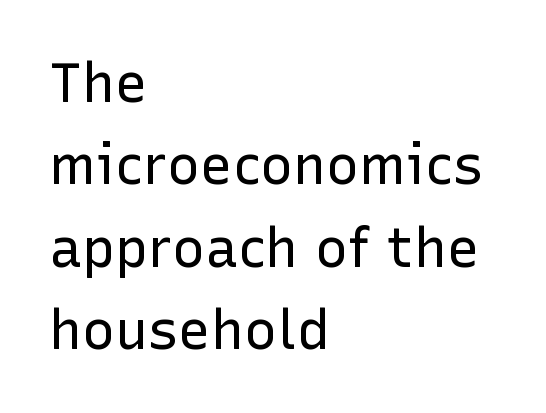
Q: Is the text bold? A: No.
Q: Is the text italic (slanted)? A: No, it is upright.
Q: Is the typeface a serif or a sans-serif typeface? A: Sans-serif.
Q: Is the text underlined? A: No.
Q: How is the paragraph aligned? A: Left-aligned.
Q: Is the spacing between letters normal or unusually wide? A: Normal.
Q: Is the spacing between lines tight, normal or loose? A: Normal.
Q: Width (condensed, normal, or wide)? A: Normal.
Q: Stroke contrast? A: Low.
Q: x-height? A: Medium.
Q: Monospaced? A: No.
